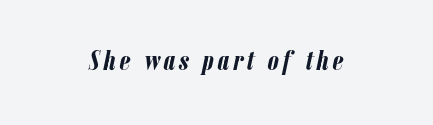
{"italic": "yes", "lean": "right", "slant_degrees": 12, "bold": "yes", "weight": "semibold", "width": "condensed", "stroke_contrast": "low", "x_height": "medium", "monospaced": "no", "underline": "no", "glyph_px": 28}
